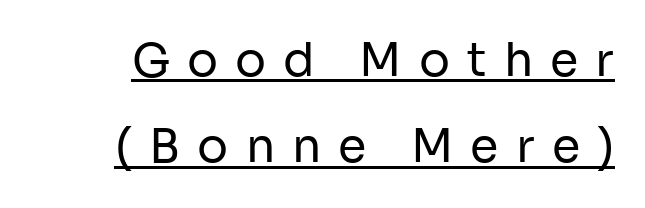
Q: Is the text bold? A: No.
Q: Is the text italic (slanted)? A: No, it is upright.
Q: Is the typeface a serif or a sans-serif typeface? A: Sans-serif.
Q: Is the text underlined? A: Yes.
Q: Is the spacing between letters normal or unusually wide? A: Unusually wide.
Q: Width (condensed, normal, or wide)? A: Normal.
Q: Stroke contrast? A: Low.
Q: x-height? A: Medium.
Q: Monospaced? A: No.
